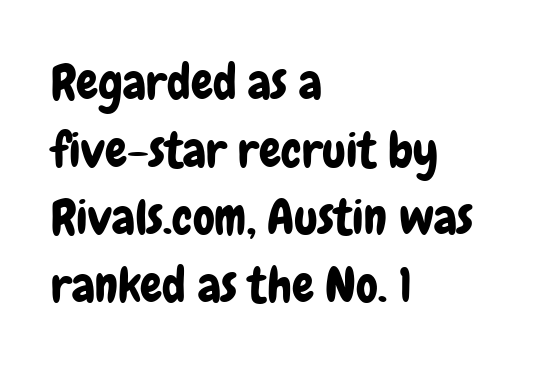
Check under the words: just untouched page. You could not count columns in this text — the font is proportionally spaced. The typeface chosen for these lines omits serifs. This sample uses an upright cut, with every glyph sitting square on the baseline. Honestly, the letter spacing is just normal — you wouldn't notice it.
